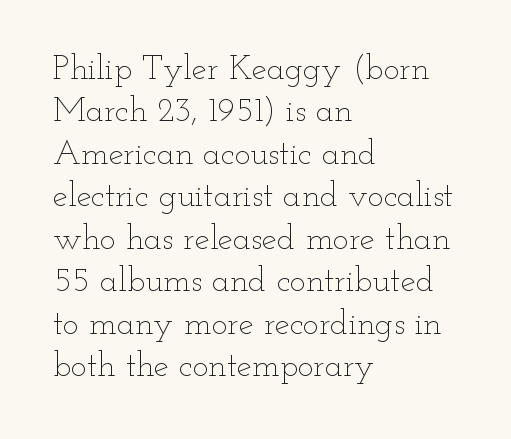
Weight class: somewhere from thin through regular. Style check: upright. The designer left line spacing at the default. Nothing unusual about the tracking: characters are spaced as the font intends.
